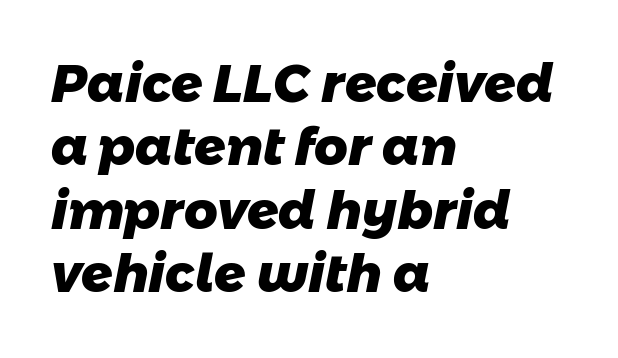
The image shows 52 px heavy sans-serif type; set left-aligned, line spacing 1.22x, normal letter spacing, not underlined; low stroke contrast and a medium x-height.
